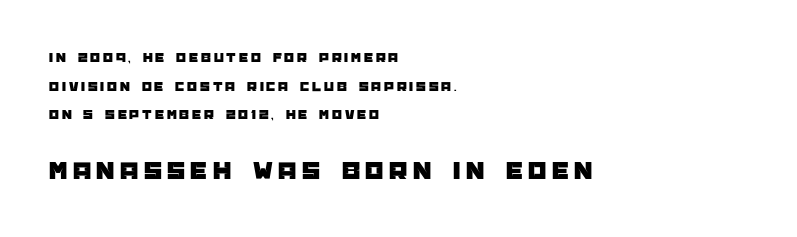
{"italic": "no", "underline": "no", "align": "left", "line_spacing": "loose", "line_spacing_ratio": 2.04, "letter_spacing": "wide", "letter_spacing_em": 0.21, "larger_block": "second", "size_ratio": 1.86, "glyph_px": 26}
